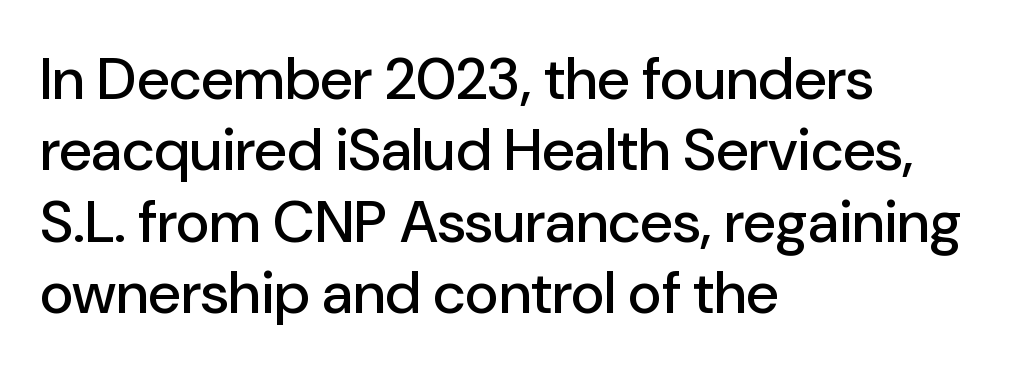
{"serif": "no", "italic": "no", "width": "normal", "stroke_contrast": "low", "x_height": "medium", "monospaced": "no", "underline": "no", "align": "left", "line_spacing_ratio": 1.21, "letter_spacing": "normal", "letter_spacing_em": 0.0, "glyph_px": 59}
